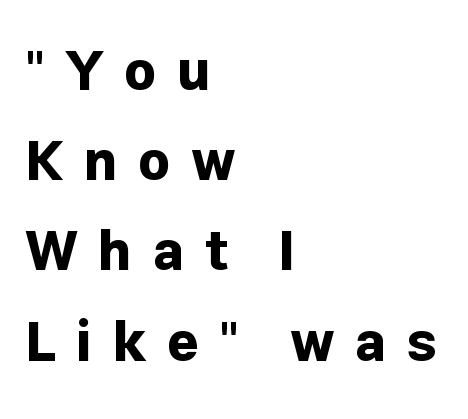
{"serif": "no", "italic": "no", "bold": "yes", "weight": "bold", "width": "normal", "stroke_contrast": "low", "x_height": "medium", "monospaced": "no", "underline": "no", "align": "left", "line_spacing": "normal", "line_spacing_ratio": 1.64, "letter_spacing": "wide", "letter_spacing_em": 0.37, "glyph_px": 55}
